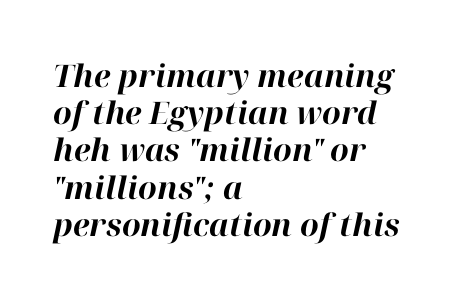
The image shows 31 px bold type, italic (leaning right); set left-aligned, line spacing 1.2x, normal letter spacing, not underlined; high stroke contrast and a medium x-height.
